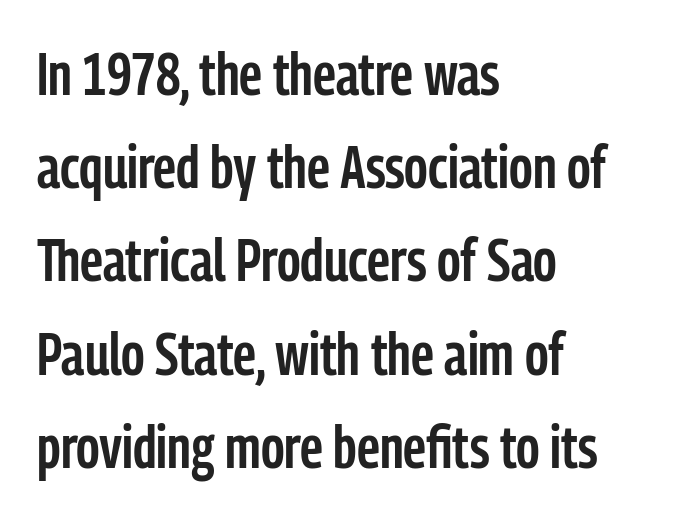
{"serif": "no", "italic": "no", "bold": "semi", "weight": "semibold", "width": "condensed", "stroke_contrast": "low", "x_height": "medium", "monospaced": "no", "underline": "no", "align": "left", "line_spacing": "normal", "line_spacing_ratio": 1.58, "letter_spacing": "normal", "letter_spacing_em": 0.0, "glyph_px": 59}
